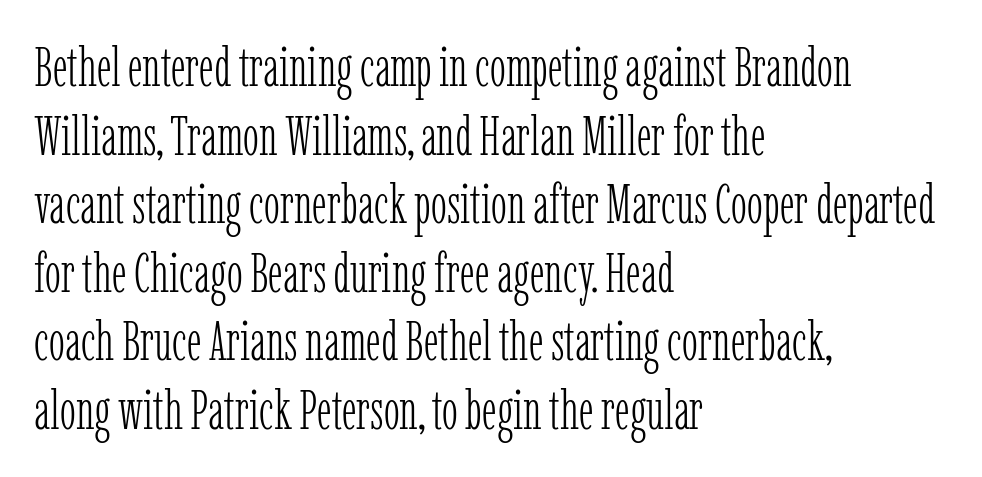
The rows are spaced the way most documents space them. No heavy texture on the line: the type isn't bold. Each row of text sits above clean, open space. Character widths vary here, with narrow letters taking less room than wide ones. A classic flush-left, rag-right setting is used for this passage.
